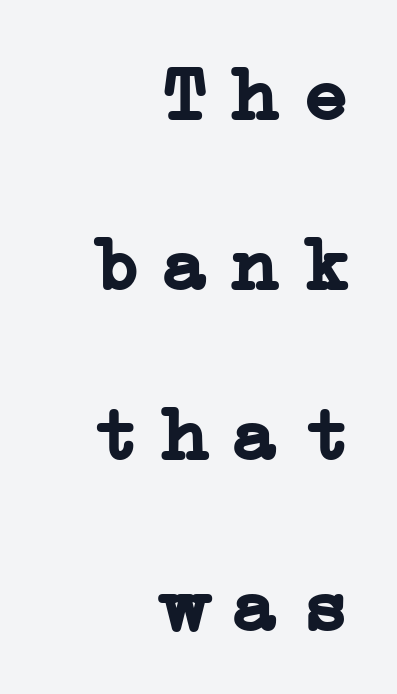
The passage shown stacks its lines with a broad gap. Nope, not italic — everything's standing straight. Descender tails drop into unmarked territory. Here the glyphs are tracked loosely, breaking word shapes into spaced letters. Observe the serifs anchoring each vertical stroke in this sample.
